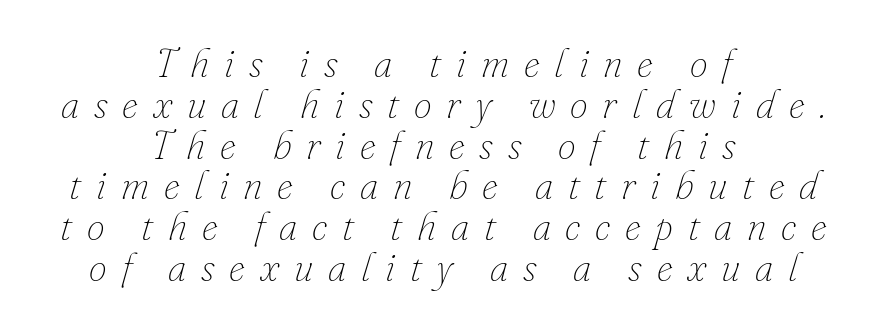
{"italic": "yes", "lean": "right", "slant_degrees": 16, "bold": "no", "weight": "thin", "width": "normal", "stroke_contrast": "low", "x_height": "small", "monospaced": "no", "underline": "no", "align": "center", "line_spacing": "tight", "line_spacing_ratio": 1.02, "letter_spacing": "wide", "letter_spacing_em": 0.37, "glyph_px": 40}
